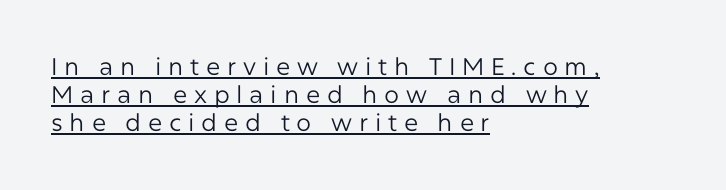
No extra ink here — the face is not bold. Glance below the letters and you will spot a drawn line. Is the letter spacing exaggerated? Yes — the characters are pushed far apart. Reading down the block, your eye returns to a fixed left position each line.
